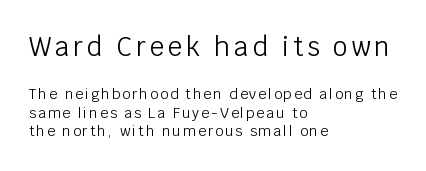
The font is comparable to plain body text, perhaps lighter. The letters stand straight up with perfectly vertical stems. The earlier block is typeset at a bigger size than the later block. This rendering uses left alignment, leaving the right contour irregular.
